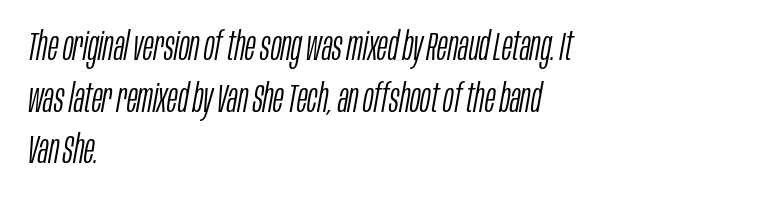
The image shows 40 px light, condensed type, italic (leaning right); set left-aligned, normal line spacing (1.29x), normal letter spacing, not underlined; low stroke contrast and a large x-height.
